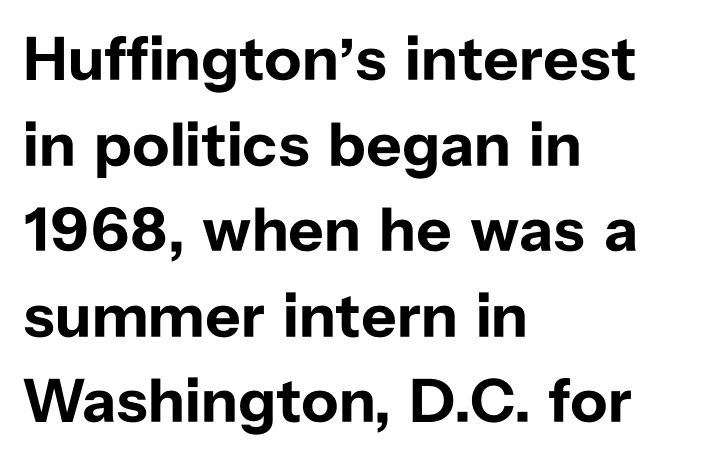
The rendering shows plain stroke endings on the letterforms — a sans-serif design. Emphasis by weight is at full strength: bold. Horizontal alignment here is leftward, the default for most running prose. Unlike italic type, these characters show no tilt at all. The passage shown is typed in a proportional face where columns would drift.
